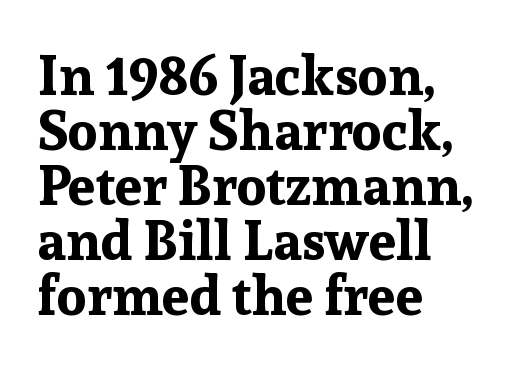
{"serif": "yes", "italic": "no", "bold": "yes", "weight": "bold", "width": "normal", "stroke_contrast": "low", "x_height": "medium", "monospaced": "no", "underline": "no", "align": "left", "line_spacing": "tight", "line_spacing_ratio": 1.0, "letter_spacing": "normal", "letter_spacing_em": 0.0, "glyph_px": 55}
